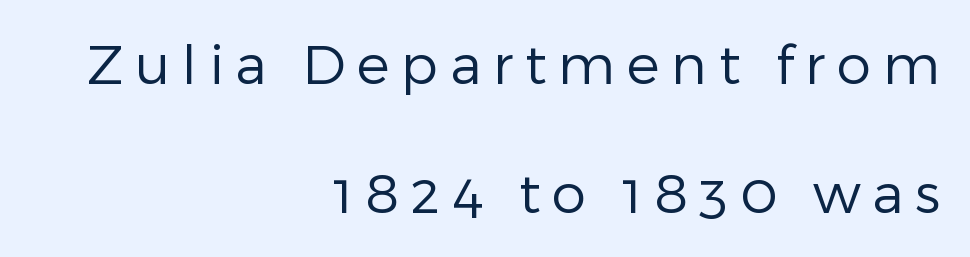
The image shows 55 px regular-weight sans-serif type, upright; set right-aligned, loose line spacing (2.34x), unusually wide letter spacing (+0.21 em), not underlined; low stroke contrast and a medium x-height.
